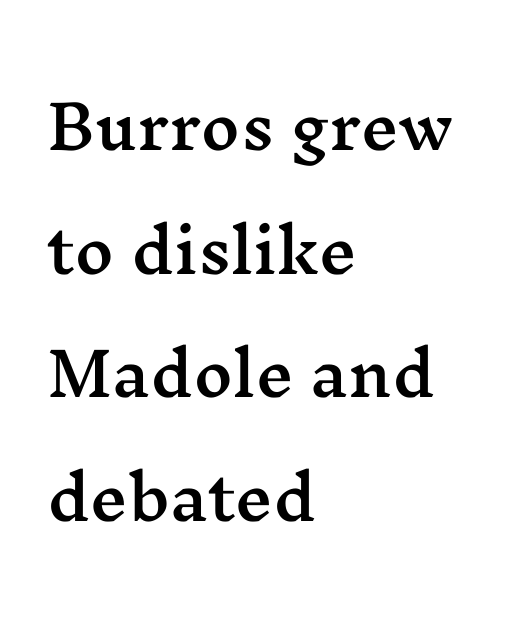
The image shows 60 px wide serif type, upright; set left-aligned, loose line spacing (2.06x), normal letter spacing, not underlined; medium stroke contrast and a medium x-height.
